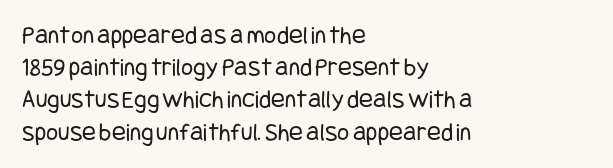
{"italic": "no", "bold": "no", "underline": "no", "align": "left", "line_spacing_ratio": 1.24, "letter_spacing": "normal", "letter_spacing_em": 0.0, "glyph_px": 26}
